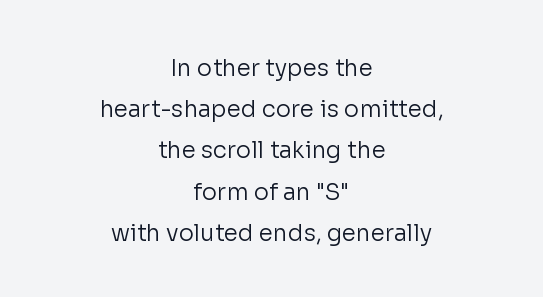
{"italic": "no", "bold": "no", "underline": "no", "align": "center", "line_spacing_ratio": 1.79, "letter_spacing": "normal", "letter_spacing_em": 0.0, "glyph_px": 23}
